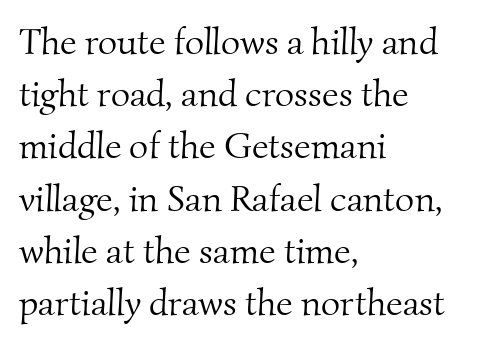
Q: Is the text bold? A: No.
Q: Is the typeface a serif or a sans-serif typeface? A: Serif.
Q: Is the text underlined? A: No.
Q: How is the paragraph aligned? A: Left-aligned.
Q: Is the spacing between letters normal or unusually wide? A: Normal.
Q: Is the spacing between lines tight, normal or loose? A: Normal.
Q: Width (condensed, normal, or wide)? A: Normal.
Q: Stroke contrast? A: Medium.
Q: x-height? A: Small.
Q: Monospaced? A: No.
